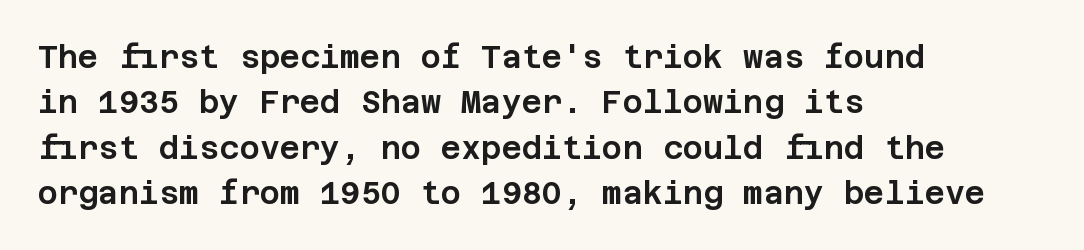
The image shows 31 px sans-serif type, upright; set left-aligned, normal line spacing (1.46x), normal letter spacing, not underlined; low stroke contrast and a large x-height.
